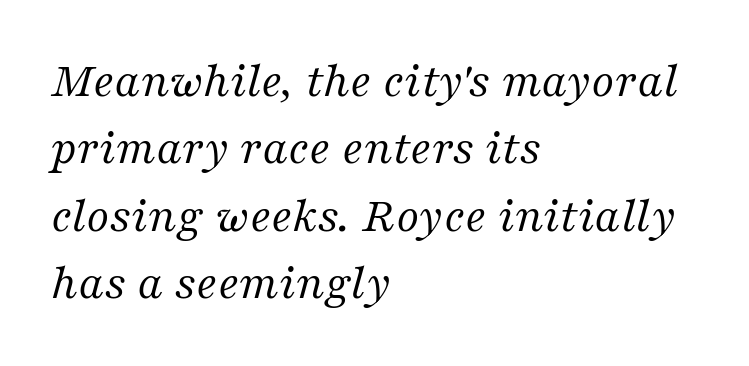
{"serif": "yes", "italic": "yes", "lean": "right", "slant_degrees": 16, "bold": "no", "weight": "regular", "width": "normal", "stroke_contrast": "medium", "x_height": "medium", "monospaced": "no", "underline": "no", "align": "left", "line_spacing": "normal", "line_spacing_ratio": 1.35, "letter_spacing": "normal", "letter_spacing_em": 0.0, "glyph_px": 50}
